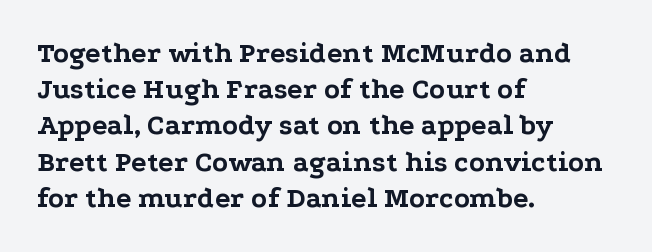
The image shows 29 px bold, wide serif type, upright; set left-aligned, normal line spacing (1.25x), normal letter spacing, not underlined; low stroke contrast and a medium x-height.
